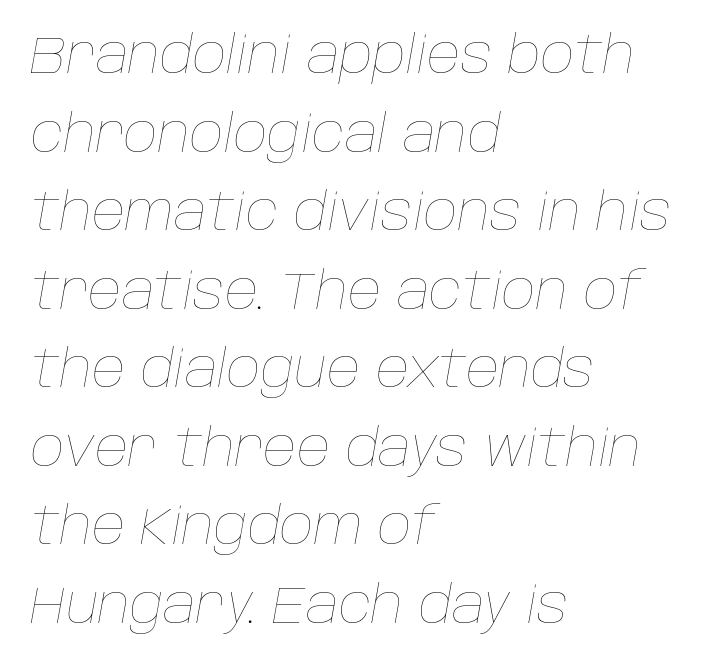
The image shows 52 px thin type, italic (leaning right); set left-aligned, normal line spacing (1.51x), normal letter spacing, not underlined; low stroke contrast and a large x-height.
